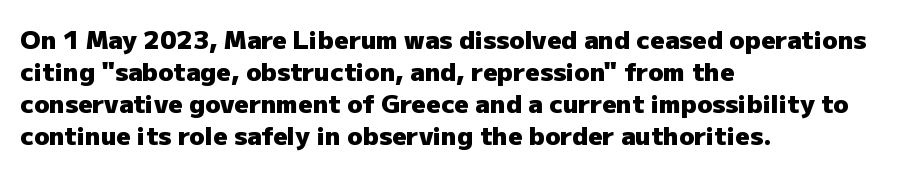
{"italic": "no", "bold": "yes", "underline": "no", "align": "left", "line_spacing": "normal", "line_spacing_ratio": 1.28, "letter_spacing": "normal", "letter_spacing_em": 0.0, "glyph_px": 25}
